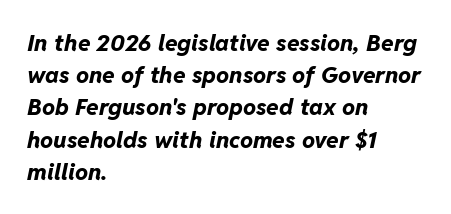
{"italic": "yes", "lean": "right", "slant_degrees": 11, "bold": "yes", "underline": "no", "align": "left", "line_spacing": "normal", "line_spacing_ratio": 1.4, "letter_spacing": "normal", "letter_spacing_em": 0.0, "glyph_px": 23}
